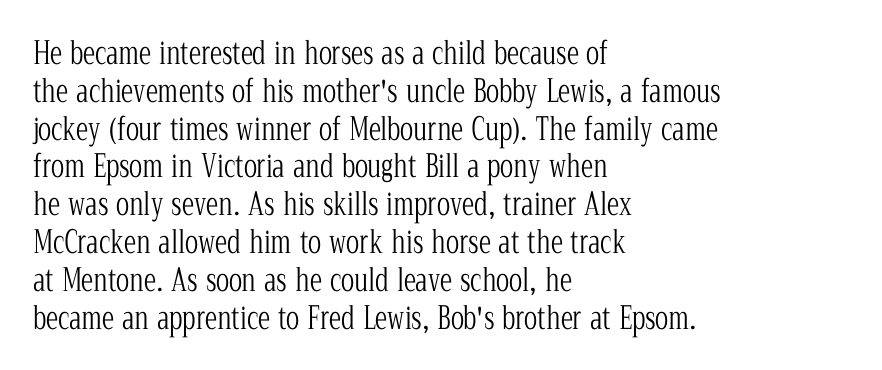
Q: Is the text bold? A: No.
Q: Is the text italic (slanted)? A: No, it is upright.
Q: Is the typeface a serif or a sans-serif typeface? A: Serif.
Q: Is the text underlined? A: No.
Q: How is the paragraph aligned? A: Left-aligned.
Q: Is the spacing between letters normal or unusually wide? A: Normal.
Q: Width (condensed, normal, or wide)? A: Condensed.
Q: Stroke contrast? A: Low.
Q: x-height? A: Medium.
Q: Monospaced? A: No.
